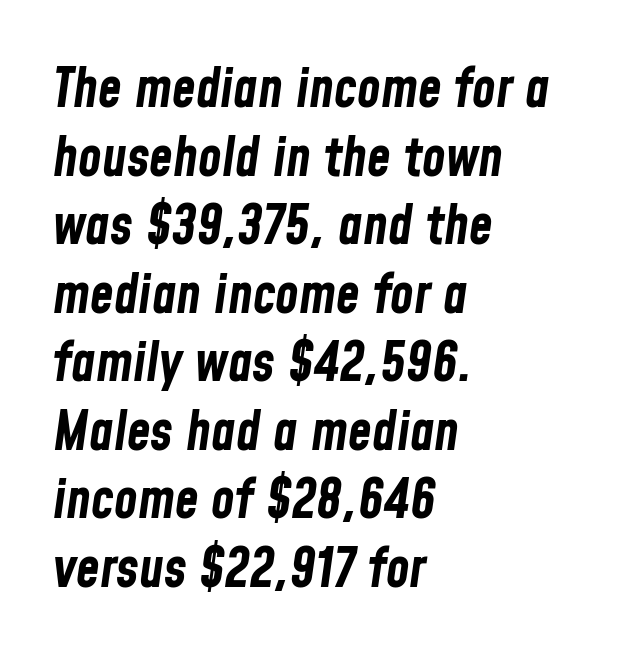
{"italic": "yes", "lean": "right", "slant_degrees": 8, "bold": "yes", "weight": "bold", "width": "condensed", "stroke_contrast": "low", "x_height": "medium", "monospaced": "no", "underline": "no", "align": "left", "line_spacing": "normal", "line_spacing_ratio": 1.27, "letter_spacing": "normal", "letter_spacing_em": 0.0, "glyph_px": 54}
